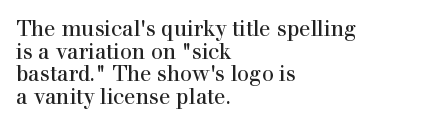
One-word summary of the alignment: left. Beneath every word, the page is bare. In terms of posture, this sample is upright. Each word holds together tightly as a unit, with standard inter-letter gaps. Vertically, the passage feels compressed, each row crowding the next.
